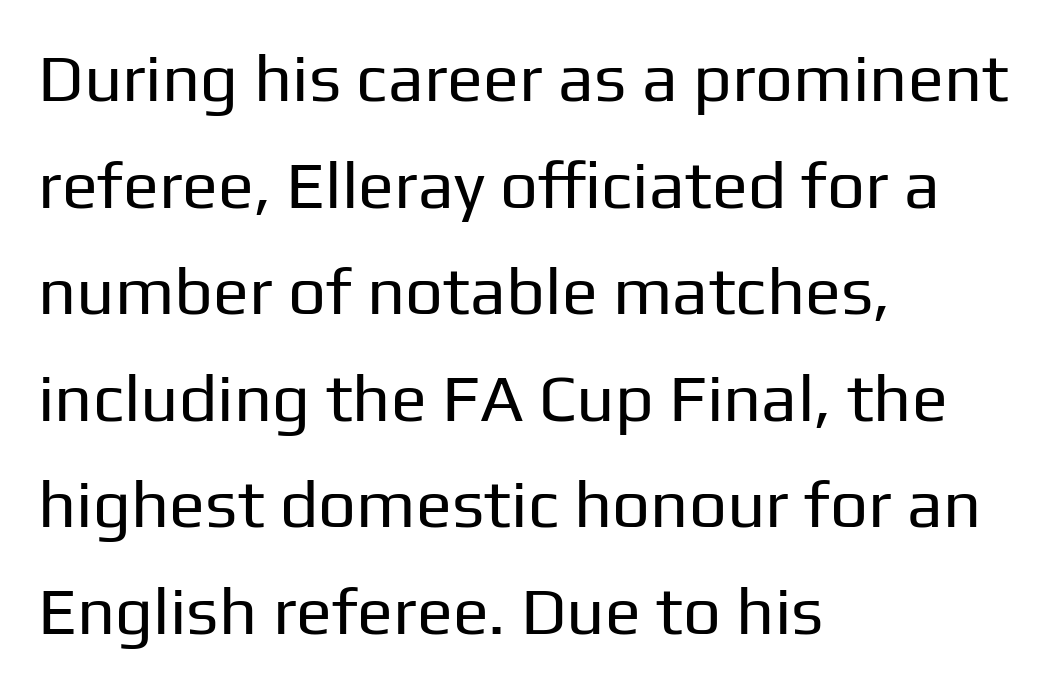
A typesetter would call this leading conventional body-copy spacing. The words here are not underlined. This sample has the flowing, uneven cadence of proportional lettering. A typesetter would call this zero additional tracking.
